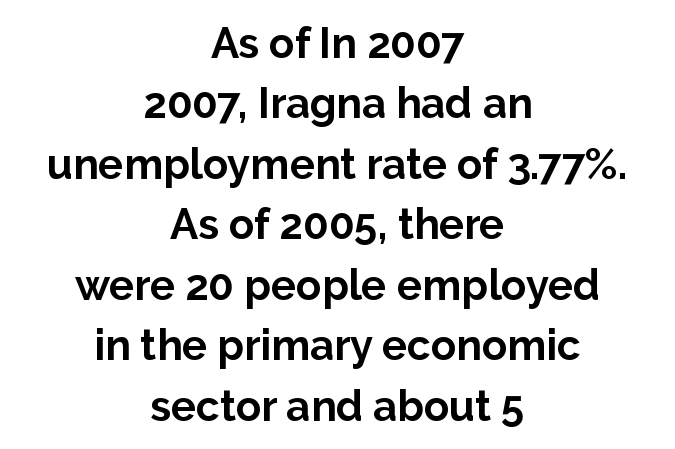
Q: Is the text bold? A: Yes.
Q: Is the text italic (slanted)? A: No, it is upright.
Q: Is the typeface a serif or a sans-serif typeface? A: Sans-serif.
Q: Is the text underlined? A: No.
Q: How is the paragraph aligned? A: Centered.
Q: Is the spacing between letters normal or unusually wide? A: Normal.
Q: Is the spacing between lines tight, normal or loose? A: Normal.
Q: Width (condensed, normal, or wide)? A: Normal.
Q: Stroke contrast? A: Low.
Q: x-height? A: Medium.
Q: Monospaced? A: No.
